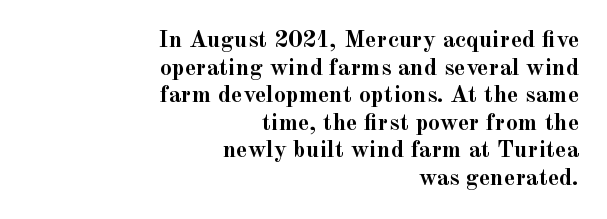
Q: Is the text bold? A: Yes.
Q: Is the text italic (slanted)? A: No, it is upright.
Q: Is the text underlined? A: No.
Q: How is the paragraph aligned? A: Right-aligned.
Q: Is the spacing between letters normal or unusually wide? A: Normal.
Q: Is the spacing between lines tight, normal or loose? A: Tight.
